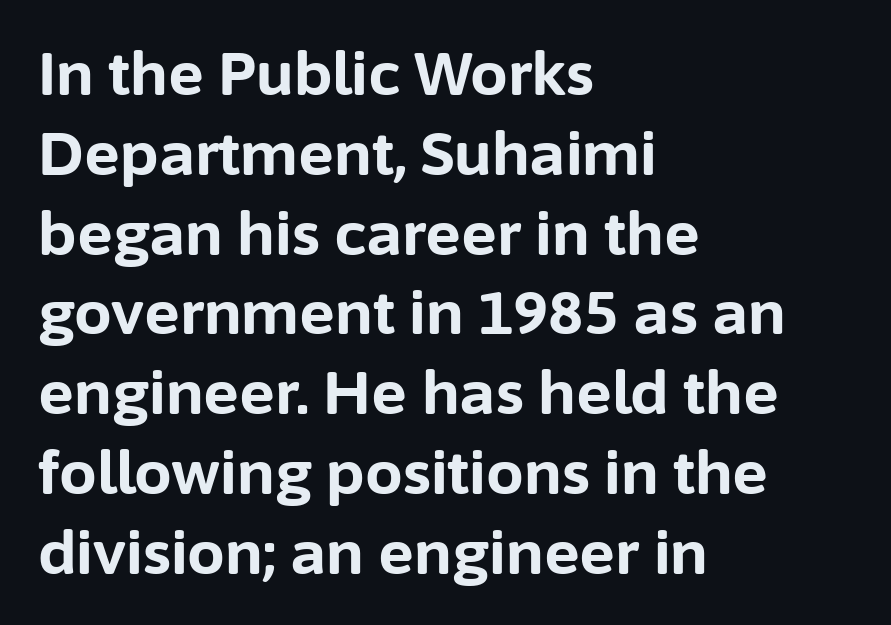
In terms of posture, this sample is upright. Short and long lines alike share a common starting point at left. Leading: standard. The face used here is a sans, in the tradition of grotesques and geometrics. Decoration check: the copy has no underline. Caption: standard tracking, unaltered.
